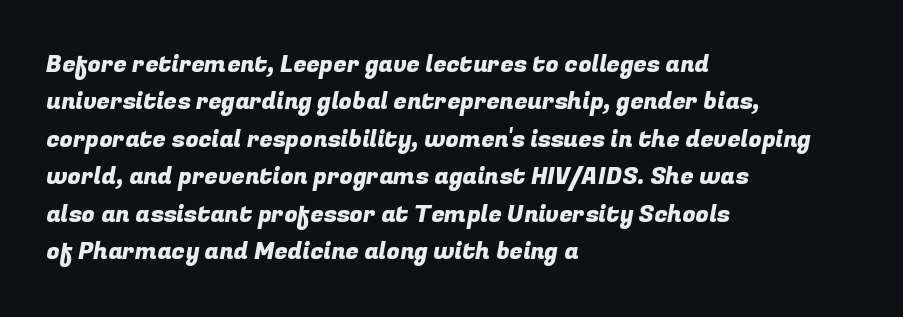
Q: Is the text underlined? A: No.
Q: How is the paragraph aligned? A: Left-aligned.
Q: Is the spacing between letters normal or unusually wide? A: Normal.
Q: Is the spacing between lines tight, normal or loose? A: Normal.
